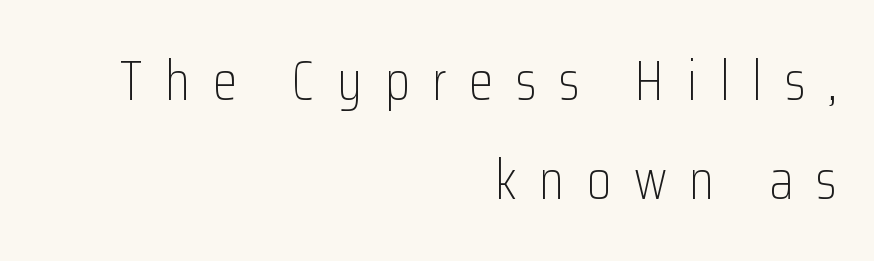
{"serif": "no", "italic": "no", "bold": "no", "weight": "light", "width": "condensed", "stroke_contrast": "low", "x_height": "medium", "monospaced": "no", "underline": "no", "align": "right", "line_spacing_ratio": 1.8, "letter_spacing": "wide", "letter_spacing_em": 0.41, "glyph_px": 55}
